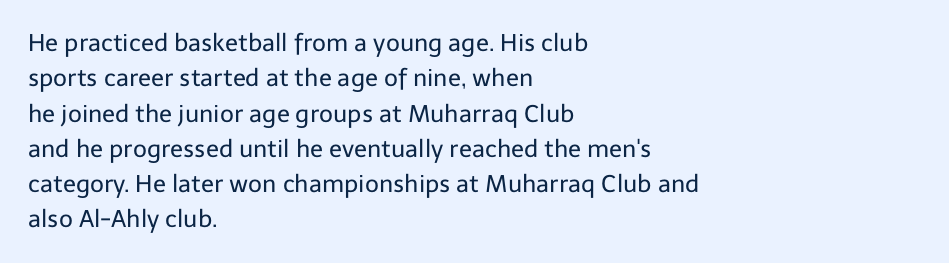
{"italic": "no", "bold": "no", "underline": "no", "align": "left", "line_spacing": "normal", "line_spacing_ratio": 1.47, "letter_spacing": "normal", "letter_spacing_em": 0.0, "glyph_px": 24}
